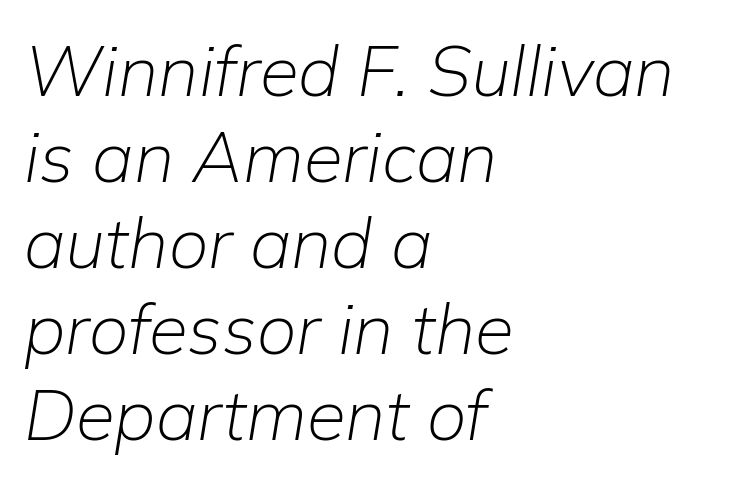
{"italic": "yes", "lean": "right", "slant_degrees": 9, "bold": "no", "weight": "light", "width": "normal", "stroke_contrast": "low", "x_height": "medium", "monospaced": "no", "underline": "no", "align": "left", "line_spacing_ratio": 1.21, "letter_spacing": "normal", "letter_spacing_em": 0.0, "glyph_px": 71}
